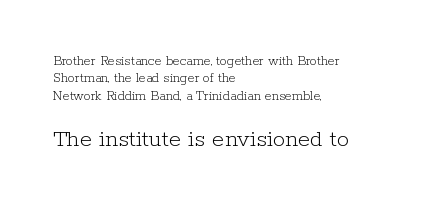
The image shows 25 px text type, upright; set left-aligned, line spacing 1.24x, normal letter spacing, not underlined; the second (bottom) block is 1.79x larger.
